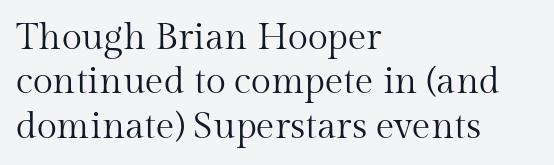
{"serif": "yes", "italic": "no", "bold": "no", "weight": "regular", "width": "normal", "stroke_contrast": "medium", "x_height": "medium", "monospaced": "no", "underline": "no", "align": "left", "line_spacing_ratio": 1.2, "letter_spacing": "normal", "letter_spacing_em": 0.0, "glyph_px": 37}
